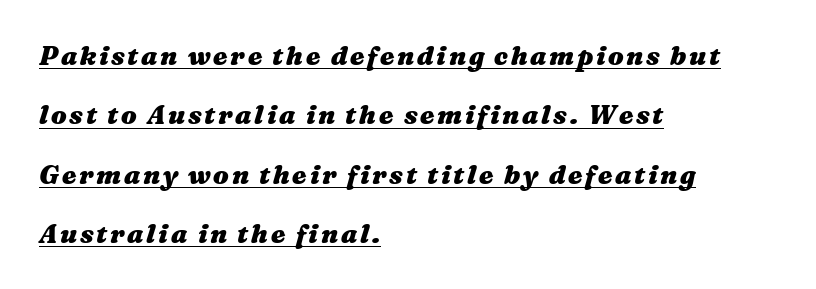
{"italic": "yes", "lean": "right", "slant_degrees": 16, "bold": "yes", "underline": "yes", "align": "left", "line_spacing": "loose", "line_spacing_ratio": 2.28, "glyph_px": 26}
